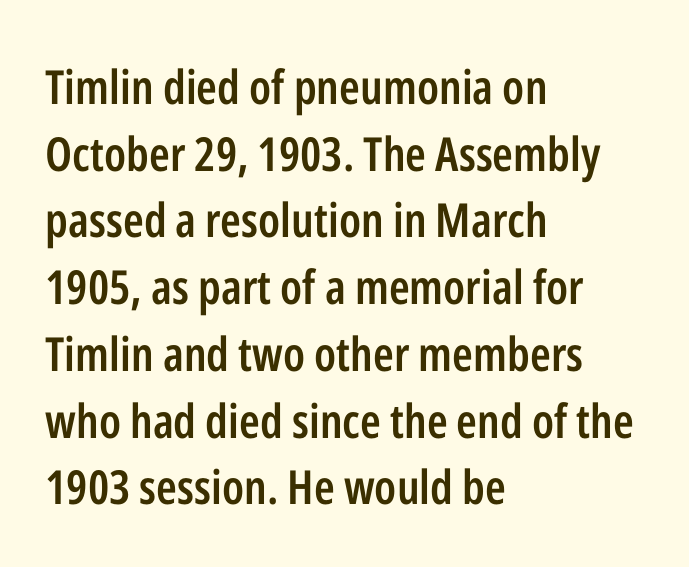
The image shows 47 px semibold, condensed sans-serif type, upright; set left-aligned, normal line spacing (1.42x), normal letter spacing, not underlined; low stroke contrast and a medium x-height.
